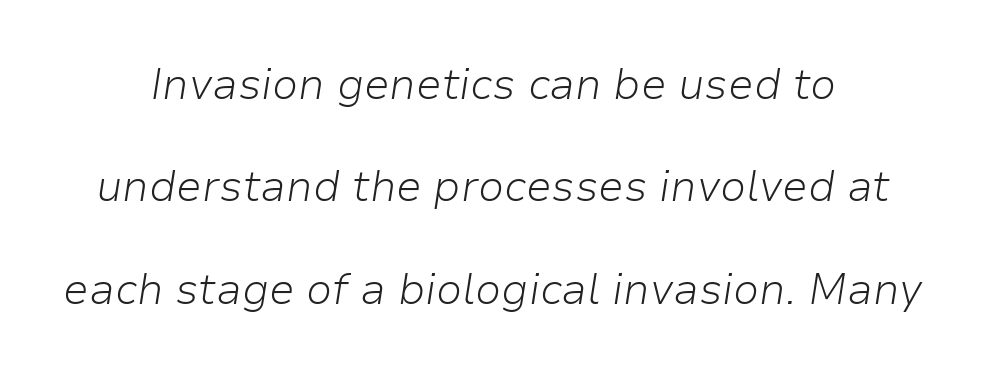
Glance below the letters and you will spot only blank space. The font is comparable to plain body text, perhaps lighter. This sample has the flowing, uneven cadence of proportional lettering. Line spacing here is loose. Characters follow at the spacing the type designer built in. Yep, that's italic — everything's leaning.
